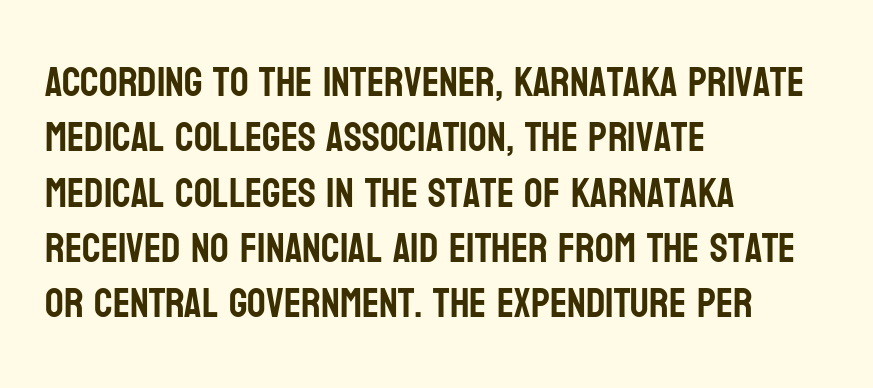
{"serif": "no", "italic": "no", "width": "condensed", "stroke_contrast": "low", "x_height": "large", "monospaced": "no", "underline": "no", "align": "left", "line_spacing": "normal", "line_spacing_ratio": 1.35, "letter_spacing": "normal", "letter_spacing_em": 0.0, "glyph_px": 41}
